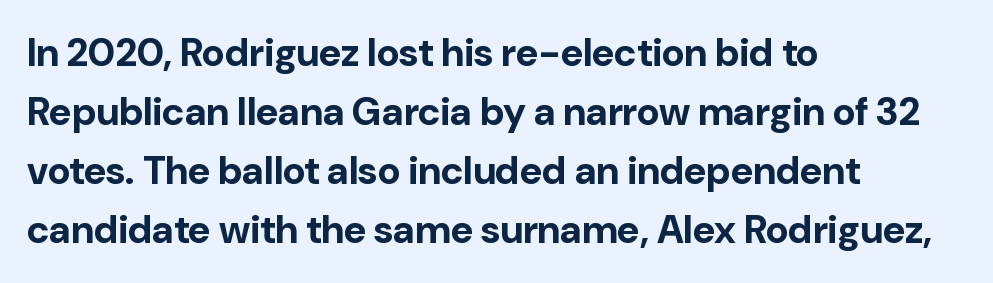
Q: Is the text bold? A: Yes.
Q: Is the text italic (slanted)? A: No, it is upright.
Q: Is the typeface a serif or a sans-serif typeface? A: Sans-serif.
Q: Is the text underlined? A: No.
Q: How is the paragraph aligned? A: Left-aligned.
Q: Is the spacing between letters normal or unusually wide? A: Normal.
Q: Is the spacing between lines tight, normal or loose? A: Normal.
Q: Width (condensed, normal, or wide)? A: Normal.
Q: Stroke contrast? A: Low.
Q: x-height? A: Medium.
Q: Monospaced? A: No.
